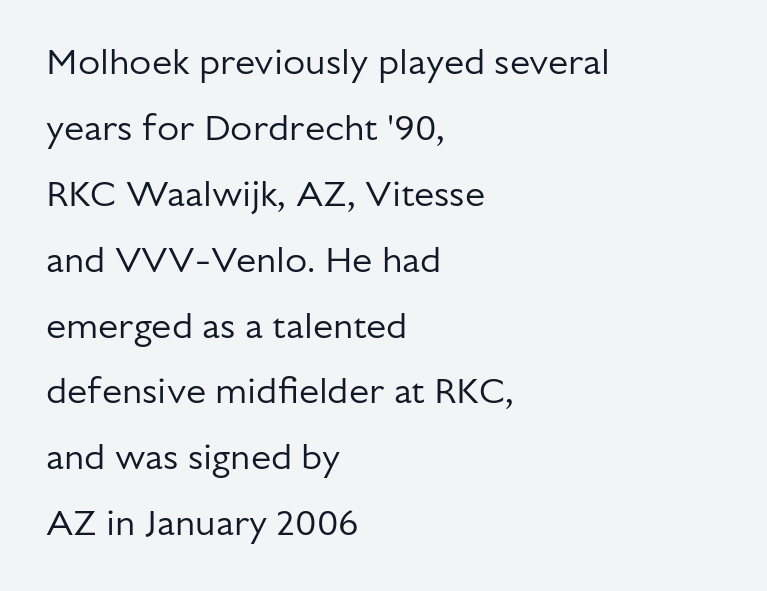
{"serif": "no", "italic": "no", "bold": "no", "weight": "regular", "width": "normal", "stroke_contrast": "low", "x_height": "medium", "monospaced": "no", "underline": "no", "align": "left", "line_spacing_ratio": 1.83, "letter_spacing": "normal", "letter_spacing_em": 0.0, "glyph_px": 36}
